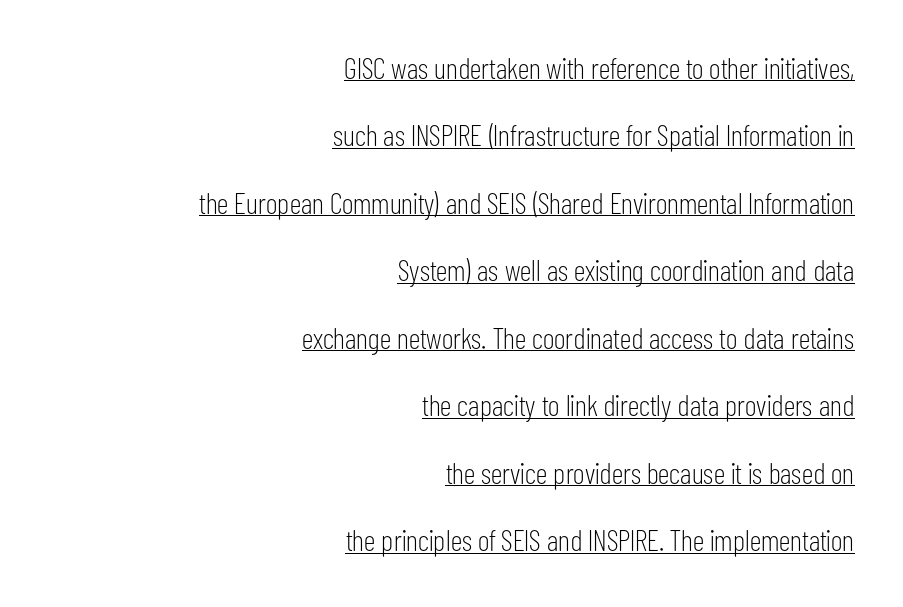
Q: Is the text bold? A: No.
Q: Is the text italic (slanted)? A: No, it is upright.
Q: Is the typeface a serif or a sans-serif typeface? A: Sans-serif.
Q: Is the text underlined? A: Yes.
Q: How is the paragraph aligned? A: Right-aligned.
Q: Is the spacing between letters normal or unusually wide? A: Normal.
Q: Is the spacing between lines tight, normal or loose? A: Loose.
Q: Width (condensed, normal, or wide)? A: Condensed.
Q: Stroke contrast? A: Low.
Q: x-height? A: Medium.
Q: Monospaced? A: No.
